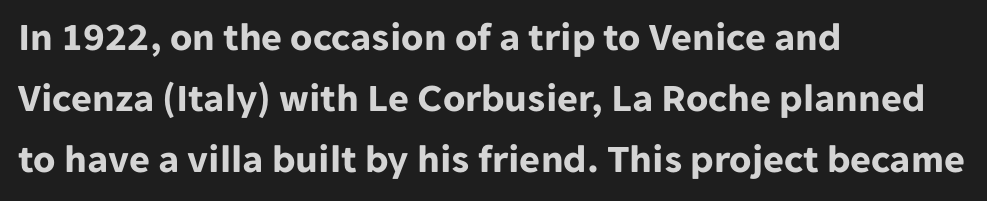
Character widths vary here, with narrow letters taking less room than wide ones. A normal amount of white space separates one row of letters from the next. Letter spacing: default. The glyphs in this specimen are sans serif. The space beneath each line is pristine and unruled. A student would call this left alignment; a typographer would say flush left, rag right.
